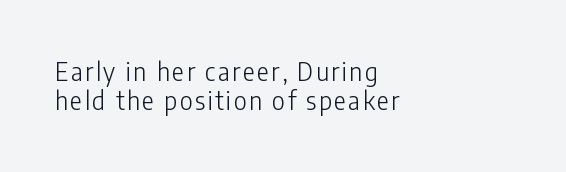
{"italic": "no", "bold": "no", "underline": "no", "align": "left", "line_spacing_ratio": 1.18, "glyph_px": 25}
